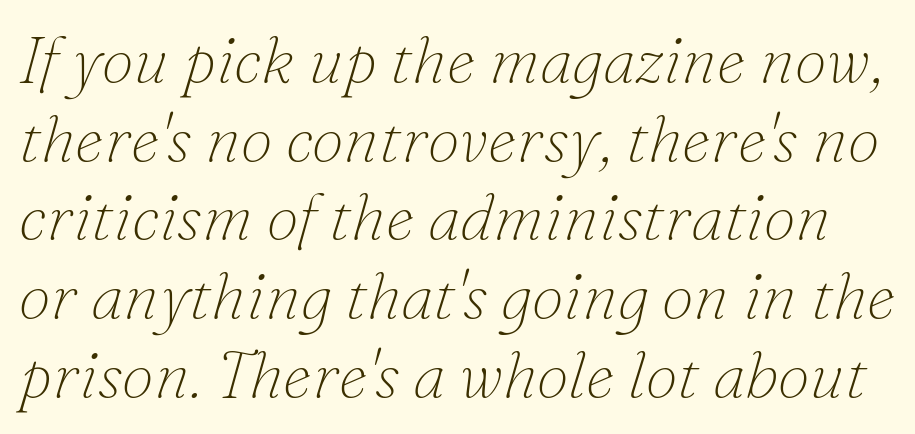
Q: Is the text bold? A: No.
Q: Is the text italic (slanted)? A: Yes, it leans right by about 16 degrees.
Q: Is the typeface a serif or a sans-serif typeface? A: Serif.
Q: Is the text underlined? A: No.
Q: Is the spacing between letters normal or unusually wide? A: Normal.
Q: Width (condensed, normal, or wide)? A: Normal.
Q: Stroke contrast? A: Low.
Q: x-height? A: Small.
Q: Monospaced? A: No.
